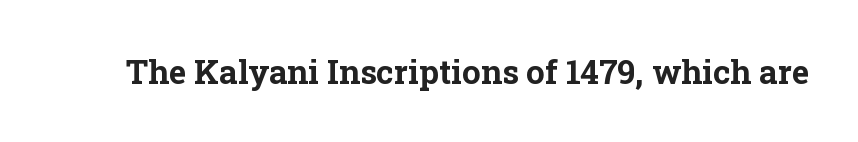
{"serif": "yes", "italic": "no", "bold": "yes", "weight": "bold", "width": "normal", "stroke_contrast": "low", "x_height": "medium", "monospaced": "no", "underline": "no", "letter_spacing": "normal", "letter_spacing_em": 0.0, "glyph_px": 33}
